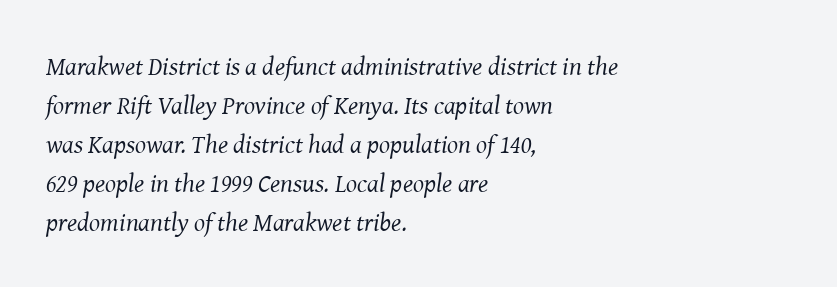
Q: Is the text bold? A: No.
Q: Is the text italic (slanted)? A: Yes, it leans right by about 8 degrees.
Q: Is the text underlined? A: No.
Q: How is the paragraph aligned? A: Left-aligned.
Q: Is the spacing between letters normal or unusually wide? A: Normal.
Q: Is the spacing between lines tight, normal or loose? A: Normal.
